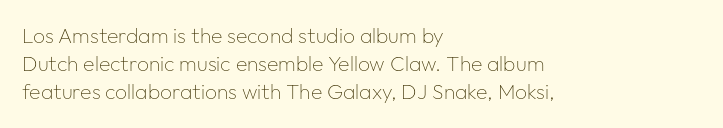
{"italic": "no", "bold": "no", "underline": "no", "align": "left", "line_spacing": "normal", "line_spacing_ratio": 1.34, "letter_spacing": "normal", "letter_spacing_em": 0.0, "glyph_px": 21}
